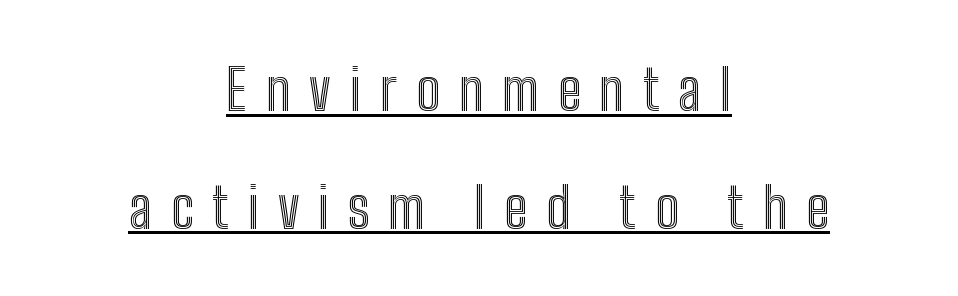
The gaps between neighbouring characters are conspicuously large. The rendering uses a large line-height, opening up the rows. No italicization has been applied; the sample stays upright. The specimen includes a rule beneath the text block's lines.
